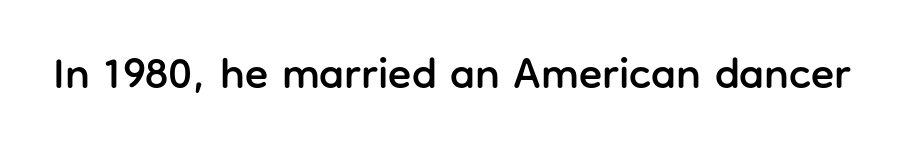
The image shows 43 px sans-serif type, upright; set normal letter spacing, not underlined; low stroke contrast and a medium x-height.
